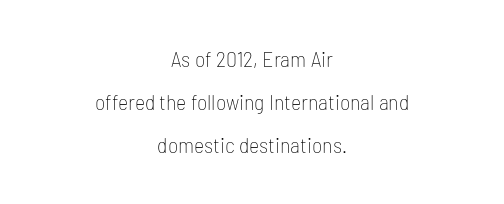
These lines stack symmetrically, like a column narrowing and widening about its center. The specimen reads as upright at a glance. Each word holds together tightly as a unit, with standard inter-letter gaps. Is the stroke heavy? The answer is a plain regular-or-lighter. The glyphs are unaccompanied by any horizontal stroke below them.
